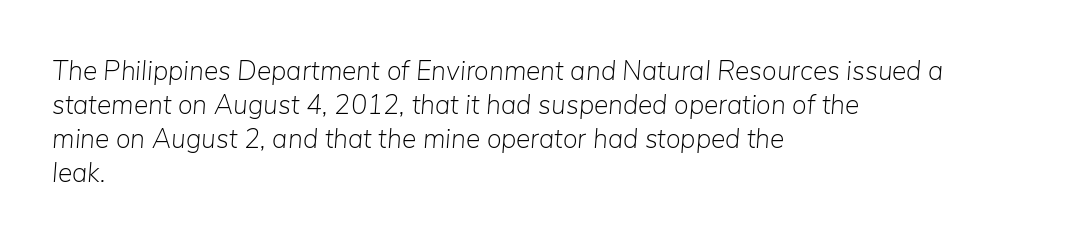
{"italic": "yes", "lean": "right", "slant_degrees": 5, "bold": "no", "underline": "no", "align": "left", "line_spacing": "normal", "line_spacing_ratio": 1.26, "letter_spacing": "normal", "letter_spacing_em": 0.0, "glyph_px": 27}
